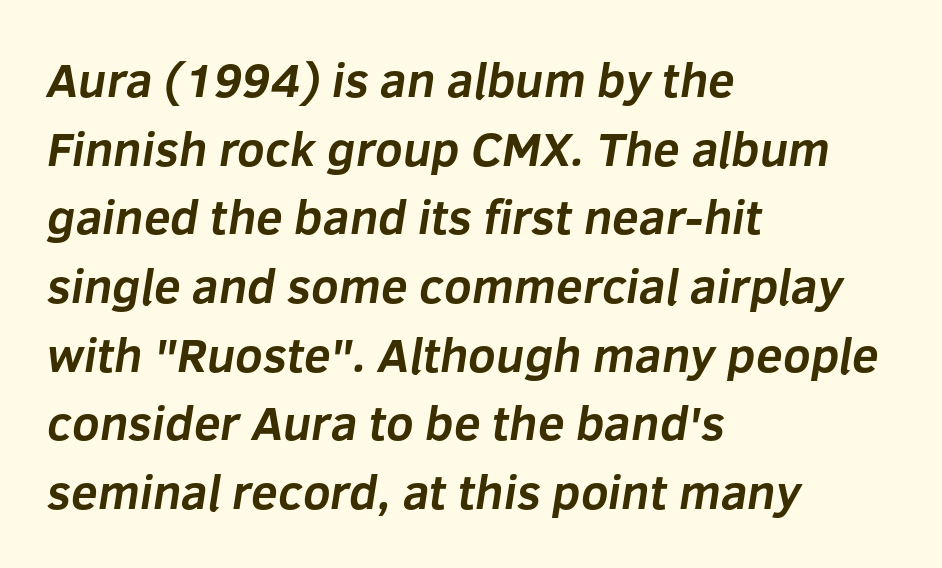
The image shows 48 px bold sans-serif type; set left-aligned, normal line spacing (1.43x), normal letter spacing, not underlined; low stroke contrast and a medium x-height.
